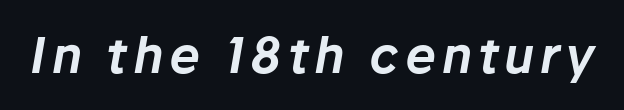
Q: Is the text italic (slanted)? A: Yes, it leans right by about 10 degrees.
Q: Is the text underlined? A: No.
Q: Width (condensed, normal, or wide)? A: Normal.
Q: Stroke contrast? A: Low.
Q: x-height? A: Medium.
Q: Monospaced? A: No.
